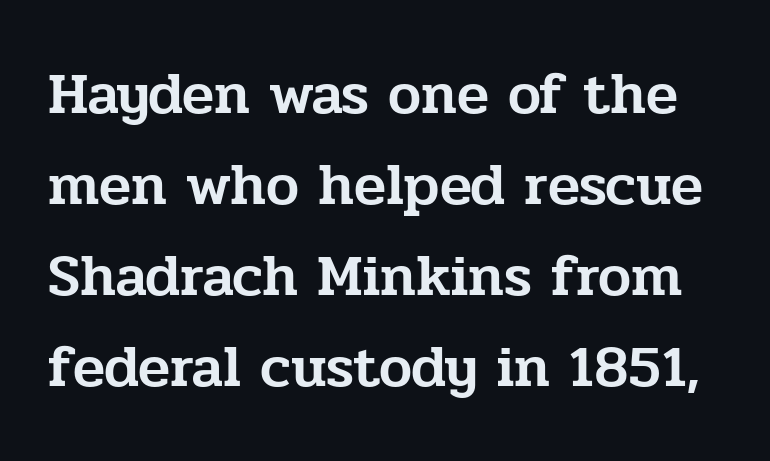
Q: Is the text italic (slanted)? A: No, it is upright.
Q: Is the typeface a serif or a sans-serif typeface? A: Serif.
Q: Is the text underlined? A: No.
Q: Is the spacing between letters normal or unusually wide? A: Normal.
Q: Is the spacing between lines tight, normal or loose? A: Normal.
Q: Width (condensed, normal, or wide)? A: Normal.
Q: Stroke contrast? A: Low.
Q: x-height? A: Medium.
Q: Monospaced? A: No.
